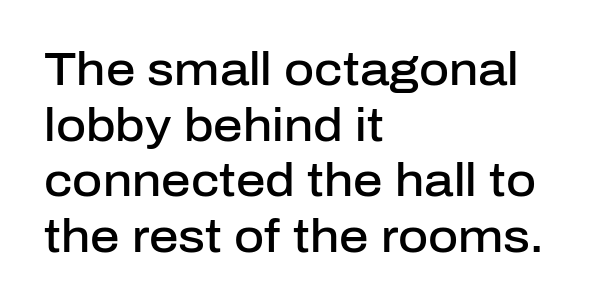
Stems and bowls a touch heavier than normal — semibold. This rendering uses left alignment, leaving the right contour irregular. Words appear dense and cohesive because spacing is normal. I'd call this a sans setting — the letters go barefoot.
